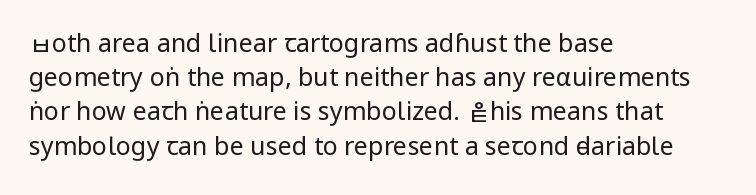
Q: Is the text bold? A: No.
Q: Is the text italic (slanted)? A: No, it is upright.
Q: Is the text underlined? A: No.
Q: How is the paragraph aligned? A: Left-aligned.
Q: Is the spacing between letters normal or unusually wide? A: Normal.
Q: Is the spacing between lines tight, normal or loose? A: Normal.
